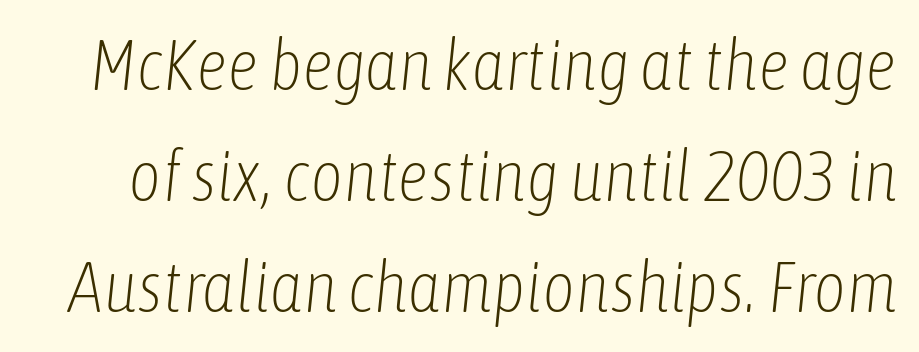
The image shows 71 px light, condensed type, italic (leaning right); set normal line spacing (1.56x), normal letter spacing, not underlined; low stroke contrast and a medium x-height.
